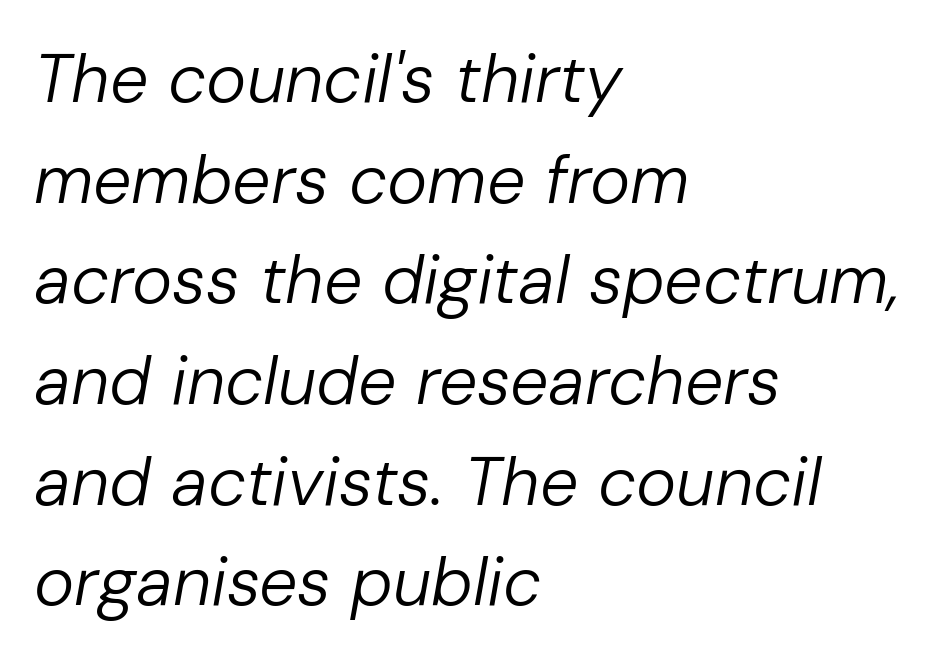
Character widths vary here, with narrow letters taking less room than wide ones. Weight class: somewhere from thin through regular. These lines are set flush left with a ragged right edge. Students, observe: this is what conventionally led text looks like. Has an underline been added? It has not.
